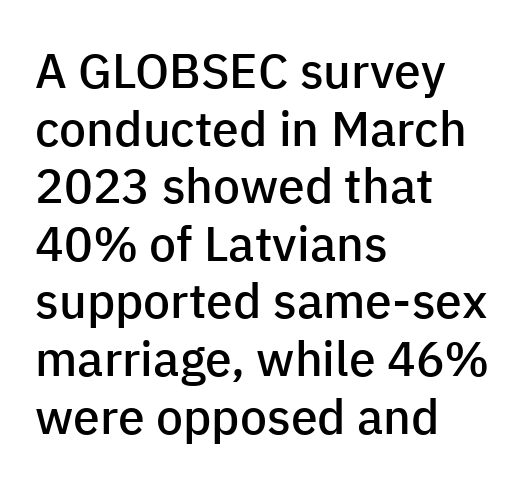
This rendering employs a face without finishing strokes, i.e., a sans-serif. If you drew a ruler down the left edge, every line would touch it. This sample uses plain, unmodified letter spacing. The strip under each line holds only bare page. Heft: intermediate — a semibold. When letters stand straight like this, we call the style roman or upright.
